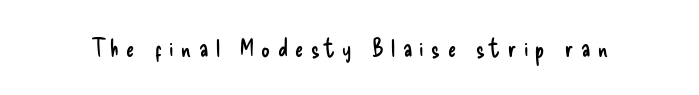
The image shows 24 px text type, upright; set unusually wide letter spacing (+0.31 em), not underlined.
